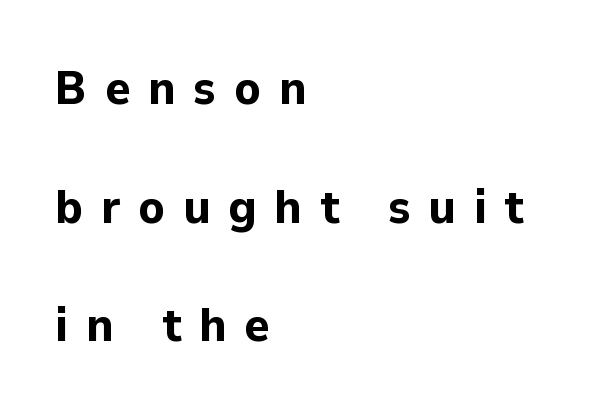
{"serif": "no", "italic": "no", "bold": "yes", "weight": "bold", "width": "normal", "stroke_contrast": "low", "x_height": "medium", "monospaced": "no", "underline": "no", "align": "left", "line_spacing": "loose", "line_spacing_ratio": 2.47, "letter_spacing": "wide", "letter_spacing_em": 0.37, "glyph_px": 48}
